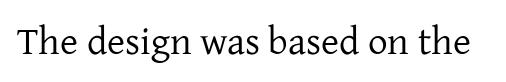
Is this a heavy cut? Hardly; it is regular or lighter. Italic? Not at all — the glyphs are vertical. The face used here is proportionally spaced, like ordinary book or web type. The line texture is even and compact thanks to regular tracking.
